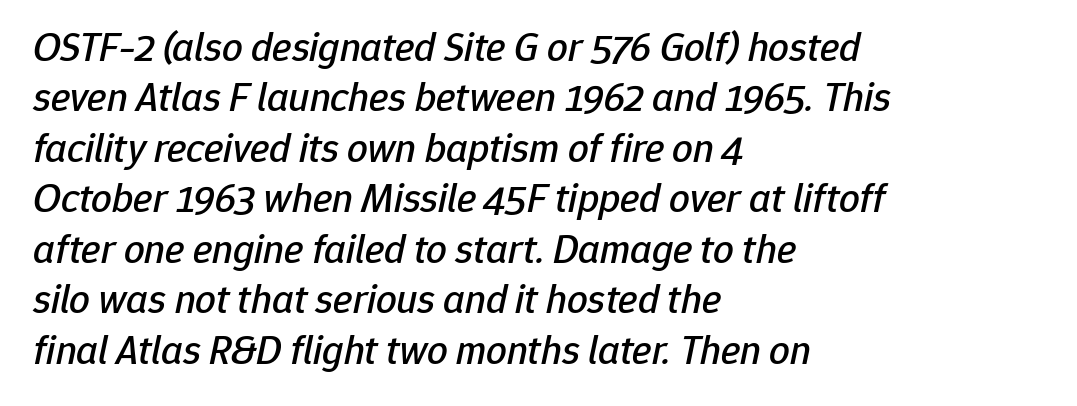
{"italic": "yes", "lean": "right", "slant_degrees": 12, "width": "normal", "stroke_contrast": "low", "x_height": "medium", "monospaced": "no", "underline": "no", "align": "left", "line_spacing_ratio": 1.23, "letter_spacing": "normal", "letter_spacing_em": 0.0, "glyph_px": 41}
